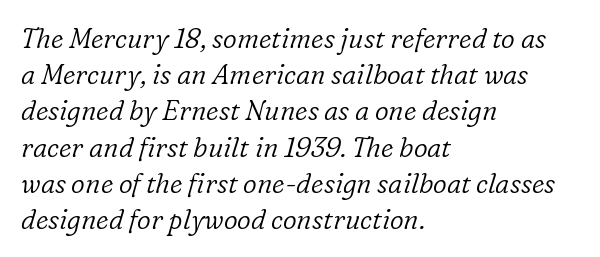
Inter-character spacing is left at the font's built-in metrics. The compositor pushed each line to the left boundary. Vertical spacing — default. Stems and bowls with no extra thickness — not bold. Italic? Definitely — the glyphs are oblique. The zone under the glyphs is completely vacant.
